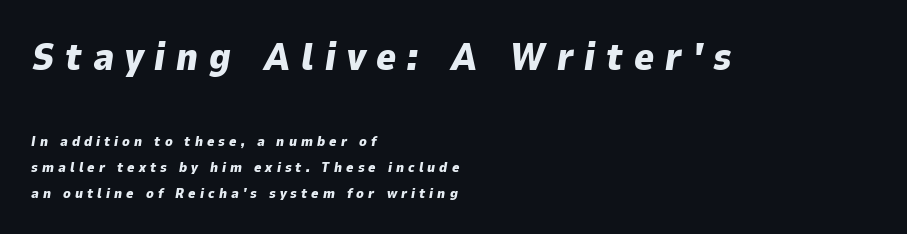
Each line starts at the same left margin while the right side varies. Tracking here is generous; glyphs stand well apart from one another. You get the large type first, then a drop to smaller type. Lines of text with bare space underneath. Think of a printed novel: that variable character pitch is what you see here.
